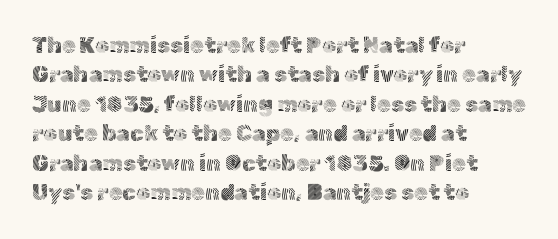
Bare-footed words on every line. Every stem runs plumb, perpendicular to the baseline. The typesetting does not lean heavy: it is not bold. Tracking value appears to be zero — textbook default spacing. The vertical gap from one line to the next is medium.
